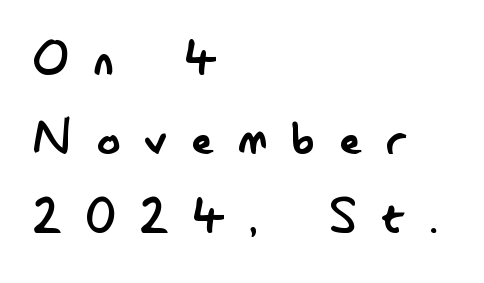
The image shows 58 px regular-weight, condensed sans-serif type, upright; set left-aligned, normal line spacing (1.36x), unusually wide letter spacing (+0.43 em), not underlined; low stroke contrast and a small x-height.
